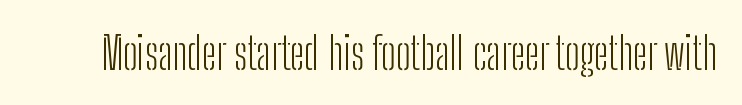
{"serif": "no", "italic": "no", "bold": "no", "weight": "light", "width": "condensed", "stroke_contrast": "low", "x_height": "medium", "monospaced": "no", "underline": "no", "letter_spacing": "normal", "letter_spacing_em": 0.0, "glyph_px": 45}
